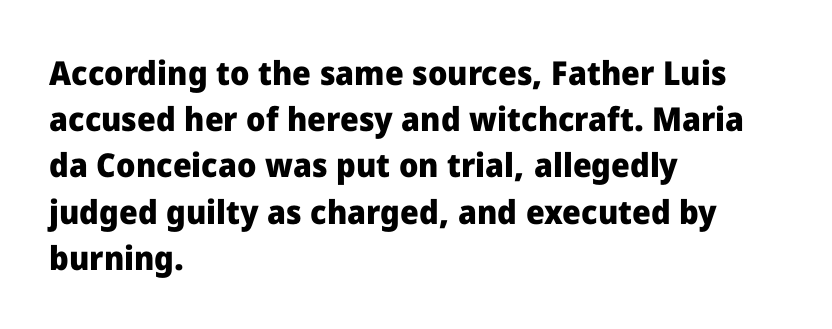
{"serif": "no", "italic": "no", "bold": "yes", "weight": "heavy", "width": "normal", "stroke_contrast": "low", "x_height": "medium", "monospaced": "no", "underline": "no", "align": "left", "line_spacing": "normal", "line_spacing_ratio": 1.4, "letter_spacing": "normal", "letter_spacing_em": 0.0, "glyph_px": 33}
